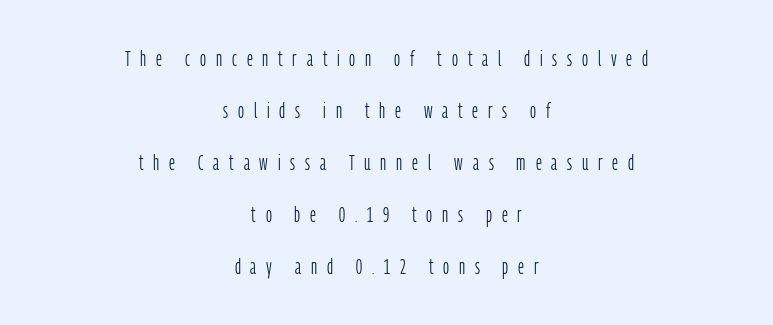
The space between consecutive lines is lavish. The strokes carry an ordinary text weight at most. Glance below the letters and you will spot only blank space. The letters stand straight up with perfectly vertical stems. The type is letterspaced generously, with wide tracking.
